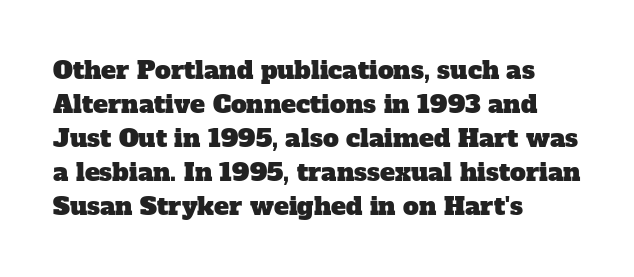
The paragraph shown leans on its left margin. Short note: letters normally spaced. Unmarked baselines from the first word to the last. Line spacing here is normal.
